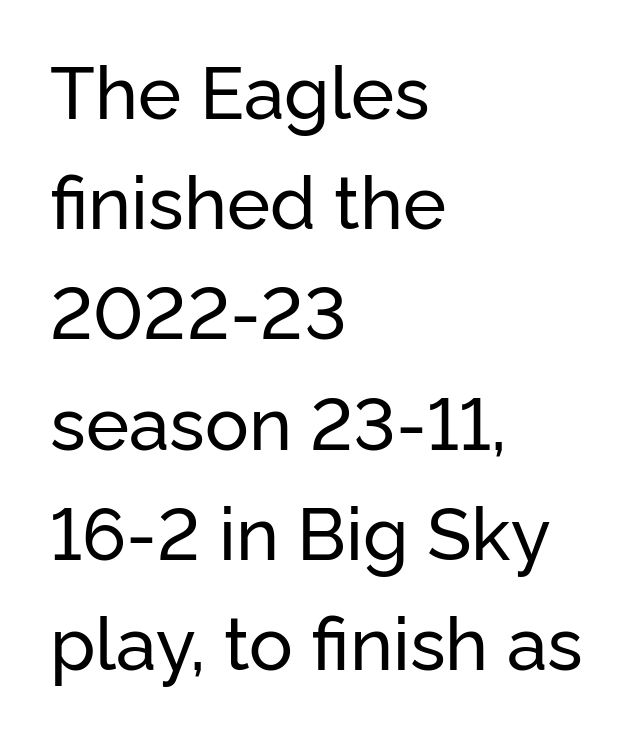
The image shows 73 px sans-serif type, upright; set left-aligned, normal line spacing (1.51x), normal letter spacing, not underlined; low stroke contrast and a medium x-height.
